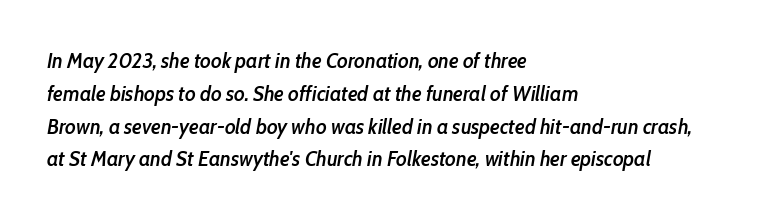
Q: Is the text bold? A: Semi-bold.
Q: Is the text italic (slanted)? A: Yes, it leans right by about 10 degrees.
Q: Is the text underlined? A: No.
Q: How is the paragraph aligned? A: Left-aligned.
Q: Is the spacing between letters normal or unusually wide? A: Normal.
Q: Is the spacing between lines tight, normal or loose? A: Normal.
